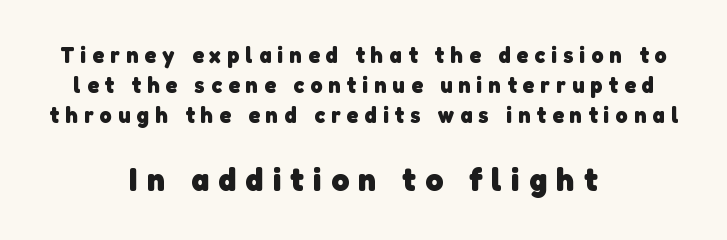
In terms of letterform style, serifs are entirely absent. Regular leading. Typesetter's note: full bold, strokes at maximum text heaviness. Each word looks stretched out because of the extra space between its letters. Whoever set this made the second block the dominant, larger element.
